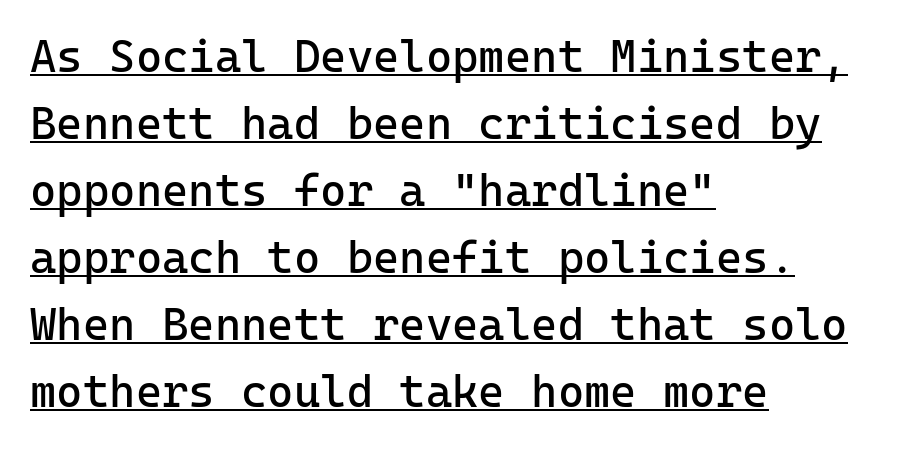
Q: Is the text bold? A: No.
Q: Is the text italic (slanted)? A: No, it is upright.
Q: Is the typeface a serif or a sans-serif typeface? A: Sans-serif.
Q: Is the text underlined? A: Yes.
Q: How is the paragraph aligned? A: Left-aligned.
Q: Is the spacing between letters normal or unusually wide? A: Normal.
Q: Is the spacing between lines tight, normal or loose? A: Normal.
Q: Width (condensed, normal, or wide)? A: Normal.
Q: Stroke contrast? A: Low.
Q: x-height? A: Medium.
Q: Monospaced? A: Yes.
